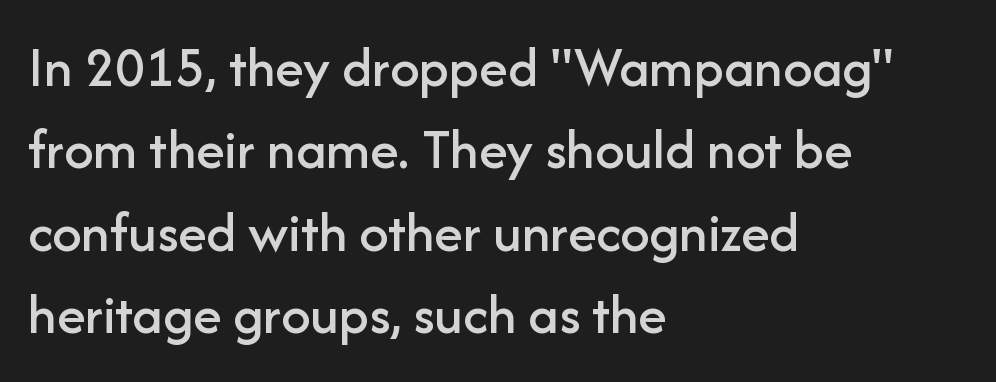
Q: Is the text italic (slanted)? A: No, it is upright.
Q: Is the typeface a serif or a sans-serif typeface? A: Sans-serif.
Q: Is the text underlined? A: No.
Q: How is the paragraph aligned? A: Left-aligned.
Q: Is the spacing between letters normal or unusually wide? A: Normal.
Q: Is the spacing between lines tight, normal or loose? A: Normal.
Q: Width (condensed, normal, or wide)? A: Normal.
Q: Stroke contrast? A: Low.
Q: x-height? A: Medium.
Q: Monospaced? A: No.
